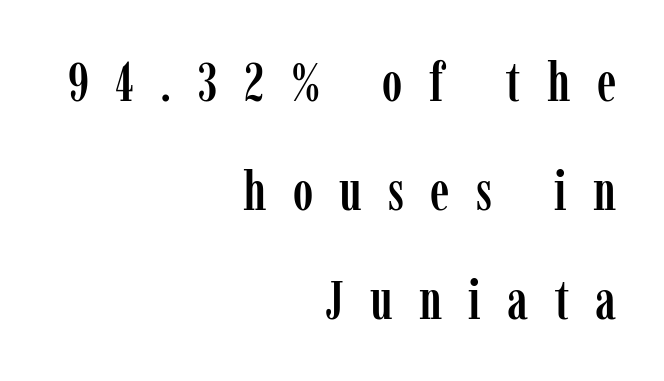
{"serif": "yes", "italic": "no", "width": "condensed", "stroke_contrast": "low", "x_height": "medium", "monospaced": "no", "underline": "no", "align": "right", "line_spacing": "loose", "line_spacing_ratio": 1.98, "letter_spacing": "wide", "letter_spacing_em": 0.48, "glyph_px": 55}
